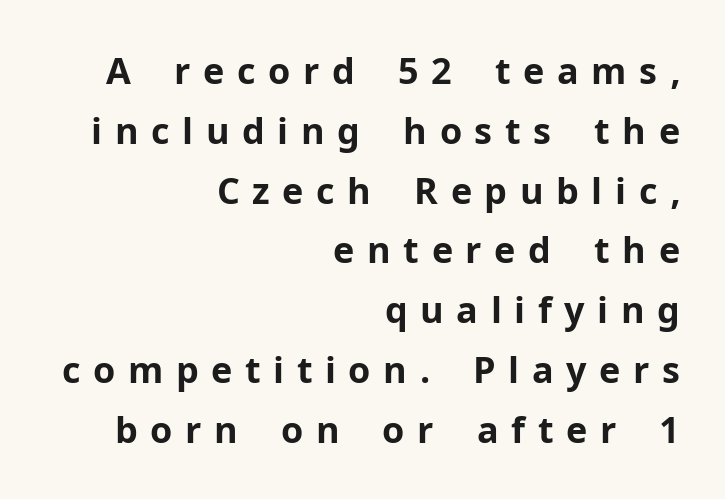
{"serif": "no", "italic": "no", "bold": "yes", "weight": "bold", "width": "normal", "stroke_contrast": "low", "x_height": "medium", "monospaced": "no", "underline": "no", "align": "right", "line_spacing": "normal", "line_spacing_ratio": 1.66, "letter_spacing": "wide", "letter_spacing_em": 0.35, "glyph_px": 36}
